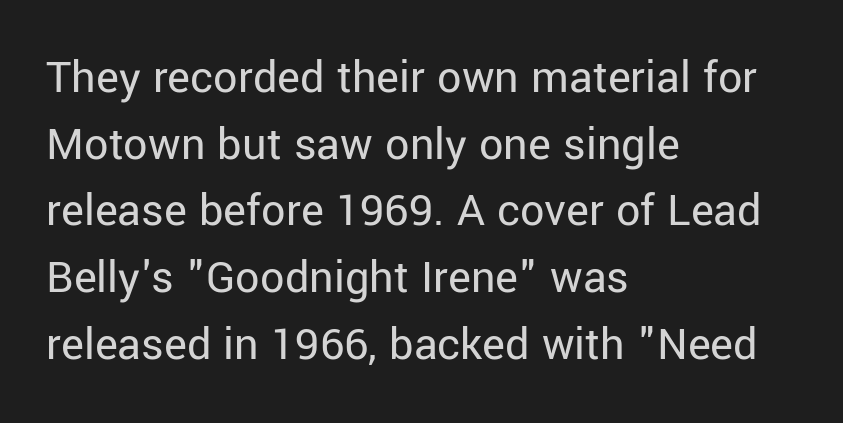
This reads as an unemphasized weight, regular at the heaviest. The space beneath each line is pristine and unruled. Characters remain perfectly vertical along every line. Caption: standard tracking, unaltered. These lines are rendered in a variable-pitch font. Short and long lines alike share a common starting point at left.
